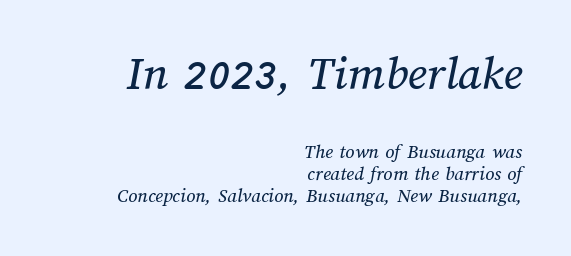
{"width": "normal", "stroke_contrast": "medium", "x_height": "medium", "monospaced": "no", "underline": "no", "align": "right", "line_spacing": "tight", "line_spacing_ratio": 1.1, "letter_spacing": "normal", "letter_spacing_em": 0.0, "larger_block": "first", "size_ratio": 2.45, "glyph_px": 49}
